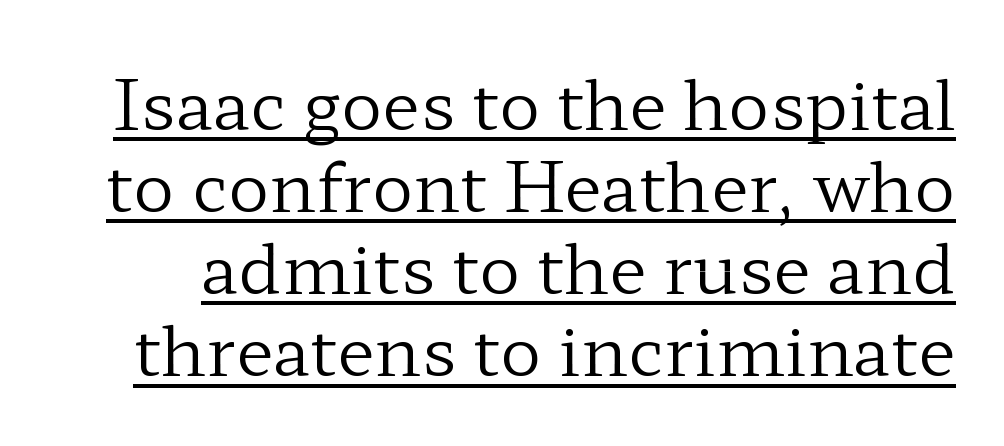
The image shows 69 px regular-weight, wide serif type, upright; set line spacing 1.19x, normal letter spacing, underlined; low stroke contrast and a medium x-height.
